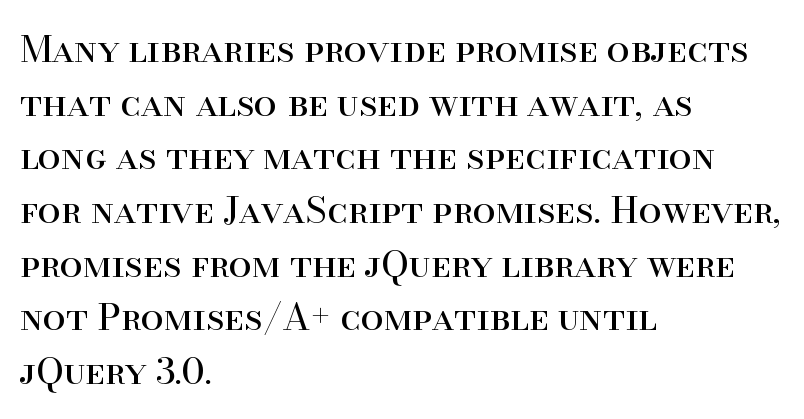
Weight: not bold — regular or lighter. A roman cut, with each character standing at attention. Any mark beneath the type? The region is blank. Casual observation: everything's shoved over to the left. Leading matches the norm, producing a regular column. You could call the tracking neutral — neither tight nor loose.
